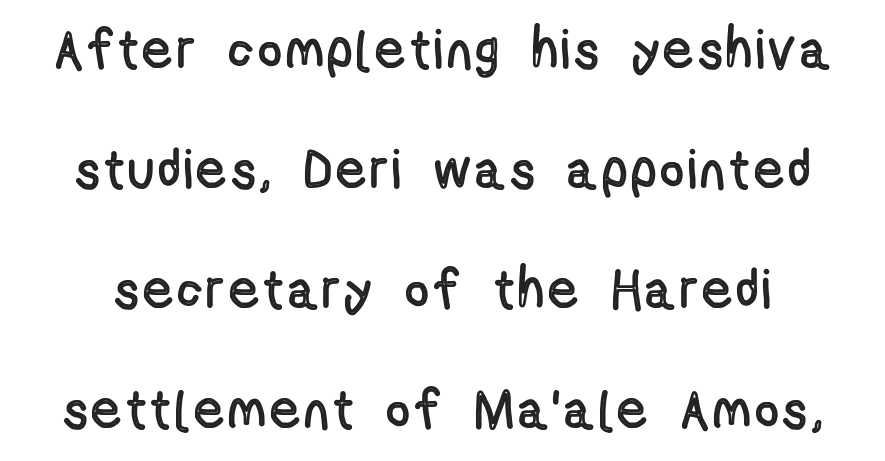
Q: Is the text italic (slanted)? A: No, it is upright.
Q: Is the text underlined? A: No.
Q: Is the spacing between lines tight, normal or loose? A: Loose.
Q: Width (condensed, normal, or wide)? A: Condensed.
Q: x-height? A: Medium.
Q: Monospaced? A: No.
